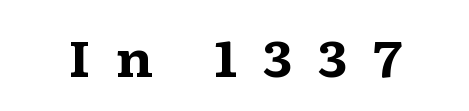
Summary of weight: heavy, a full bold. The font family rendered here belongs to the serif group. The axis of the letterforms is exactly vertical. Caption: expanded tracking, letters set apart. Spacing verdict: proportional, widths tailored to each character. Only glyphs here, with clear space below each row.
